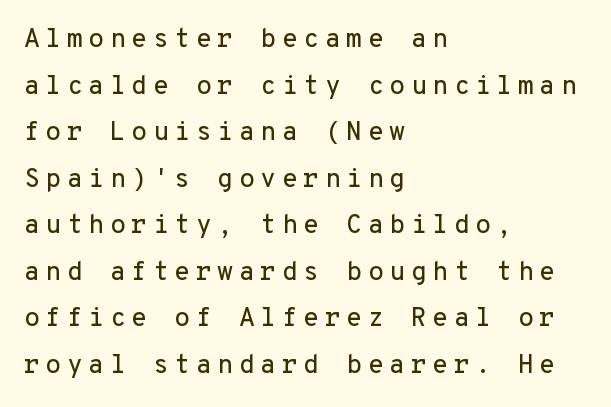
{"italic": "no", "underline": "no", "align": "left", "line_spacing_ratio": 1.79, "letter_spacing": "wide", "letter_spacing_em": 0.21, "glyph_px": 26}
